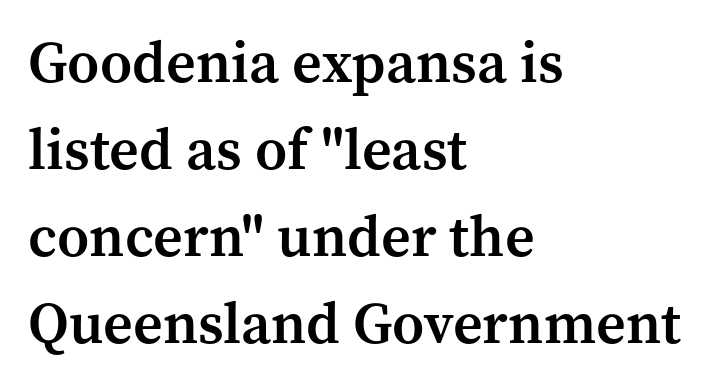
{"serif": "yes", "italic": "no", "bold": "semi", "weight": "semibold", "width": "normal", "stroke_contrast": "medium", "x_height": "medium", "monospaced": "no", "underline": "no", "align": "left", "line_spacing": "normal", "line_spacing_ratio": 1.5, "letter_spacing": "normal", "letter_spacing_em": 0.0, "glyph_px": 58}
